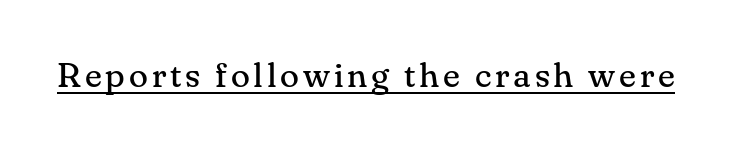
{"serif": "yes", "italic": "no", "bold": "no", "weight": "regular", "width": "normal", "stroke_contrast": "medium", "x_height": "small", "monospaced": "no", "underline": "yes", "glyph_px": 35}
